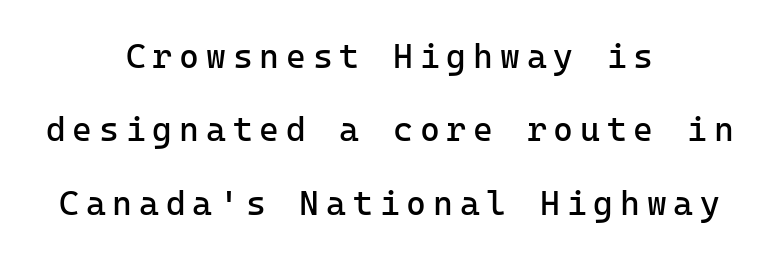
Ordinary non-slanted type is in use. Loosely led — the rows are spread out. The type family on display is of the sans-serif kind. A student would call this center alignment; a typographer would say set centered.
